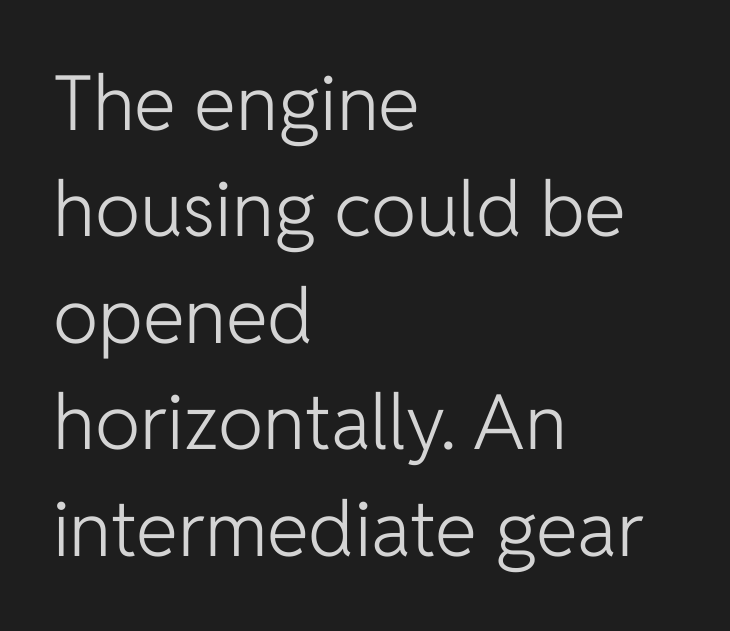
{"serif": "no", "italic": "no", "bold": "no", "weight": "light", "width": "normal", "stroke_contrast": "low", "x_height": "medium", "monospaced": "no", "underline": "no", "align": "left", "line_spacing": "normal", "line_spacing_ratio": 1.4, "letter_spacing": "normal", "letter_spacing_em": 0.0, "glyph_px": 76}
